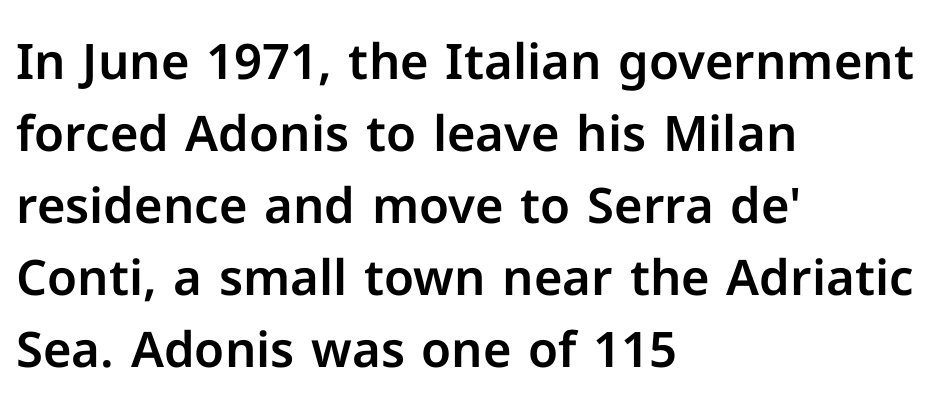
{"serif": "no", "italic": "no", "width": "normal", "stroke_contrast": "low", "x_height": "medium", "monospaced": "no", "underline": "no", "align": "left", "line_spacing": "normal", "line_spacing_ratio": 1.47, "letter_spacing": "normal", "letter_spacing_em": 0.0, "glyph_px": 49}
